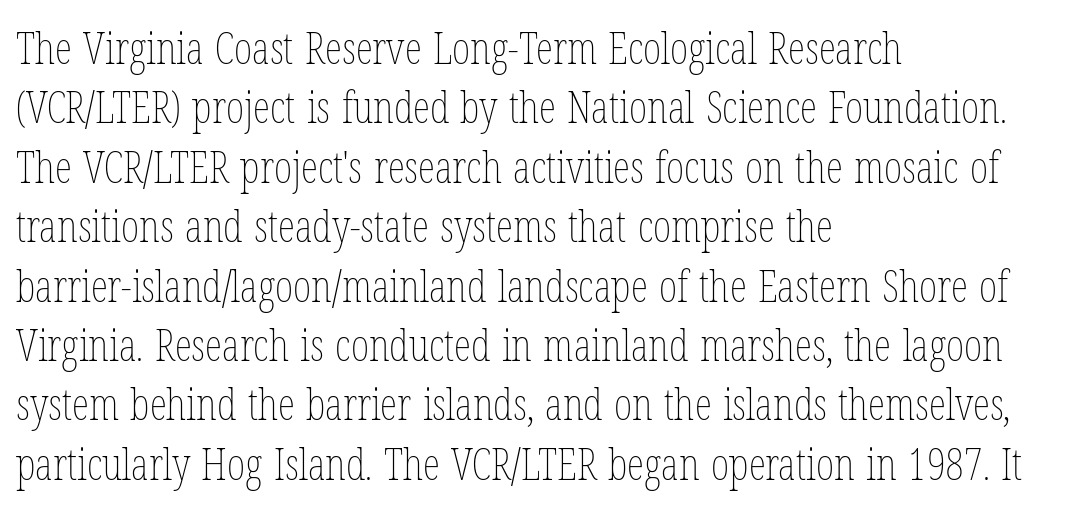
{"italic": "no", "bold": "no", "weight": "thin", "width": "condensed", "stroke_contrast": "low", "x_height": "medium", "monospaced": "no", "underline": "no", "align": "left", "line_spacing": "normal", "line_spacing_ratio": 1.35, "letter_spacing": "normal", "letter_spacing_em": 0.0, "glyph_px": 44}
